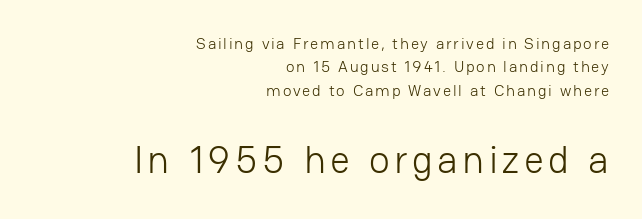
Q: Is the text bold? A: No.
Q: Is the text italic (slanted)? A: No, it is upright.
Q: Is the typeface a serif or a sans-serif typeface? A: Sans-serif.
Q: Is the text underlined? A: No.
Q: How is the paragraph aligned? A: Right-aligned.
Q: Is the spacing between lines tight, normal or loose? A: Normal.
Q: Which block of text is set in a larger size, the first (top) or the second (bottom)? A: The second (bottom) one.
Q: Width (condensed, normal, or wide)? A: Normal.
Q: Stroke contrast? A: Low.
Q: x-height? A: Medium.
Q: Monospaced? A: No.
